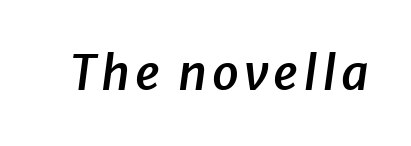
{"italic": "yes", "lean": "right", "slant_degrees": 8, "bold": "semi", "weight": "semibold", "width": "normal", "stroke_contrast": "low", "x_height": "medium", "monospaced": "no", "underline": "no", "glyph_px": 48}
